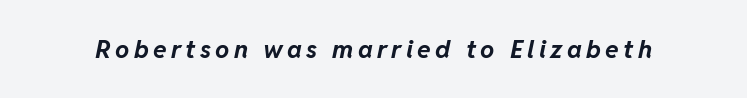
{"italic": "yes", "lean": "right", "slant_degrees": 11, "bold": "yes", "underline": "no", "glyph_px": 25}
